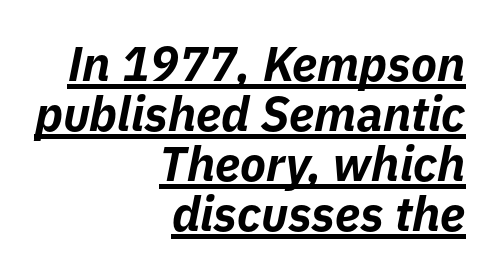
Q: Is the text bold? A: Yes.
Q: Is the text italic (slanted)? A: Yes, it leans right by about 11 degrees.
Q: Is the text underlined? A: Yes.
Q: How is the paragraph aligned? A: Right-aligned.
Q: Is the spacing between letters normal or unusually wide? A: Normal.
Q: Is the spacing between lines tight, normal or loose? A: Tight.
Q: Width (condensed, normal, or wide)? A: Normal.
Q: Stroke contrast? A: Low.
Q: x-height? A: Medium.
Q: Monospaced? A: No.
